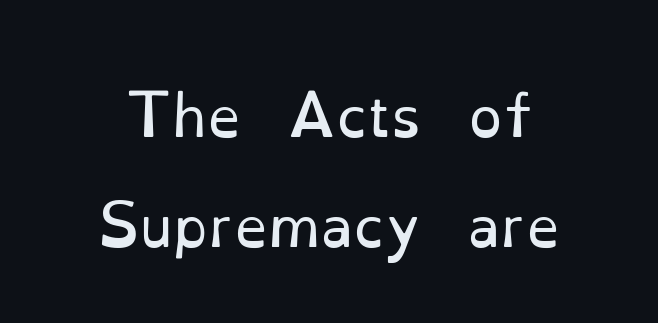
Underline: absent. Each line is balanced around a shared central axis. Here the designer chose a conventional face with non-uniform glyph widths. Leading is clearly above the norm, producing a sparse column. This is roman type, the default non-slanted kind.
